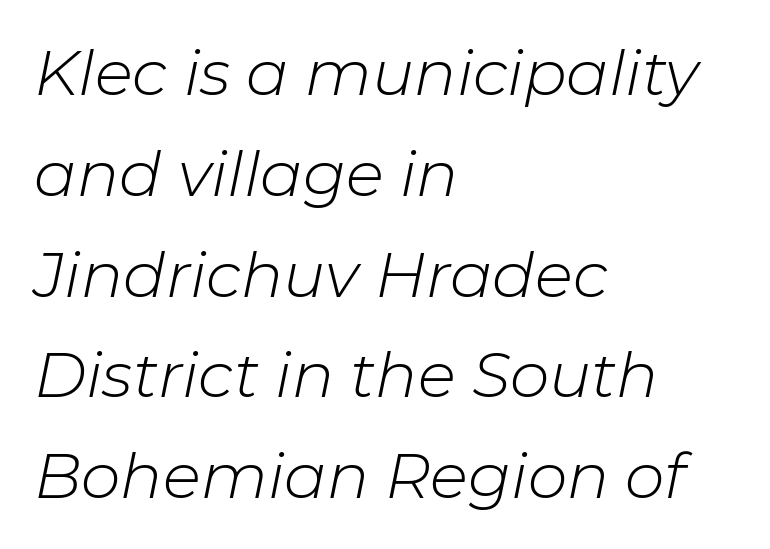
Decoration check: the copy has no underline. Summary of vertical rhythm: regular, with standard interline spacing. A typesetter would call this proportional, since set widths differ per character. Tracking value appears to be zero — textbook default spacing. When letters slant like this, we call the style italic.
